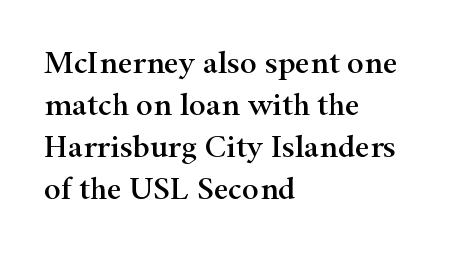
Q: Is the text italic (slanted)? A: No, it is upright.
Q: Is the typeface a serif or a sans-serif typeface? A: Serif.
Q: Is the text underlined? A: No.
Q: How is the paragraph aligned? A: Left-aligned.
Q: Is the spacing between letters normal or unusually wide? A: Normal.
Q: Is the spacing between lines tight, normal or loose? A: Normal.
Q: Width (condensed, normal, or wide)? A: Wide.
Q: Stroke contrast? A: High.
Q: x-height? A: Small.
Q: Monospaced? A: No.
